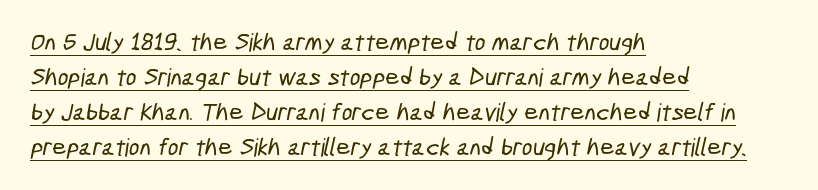
The typesetter chose a ragged-right arrangement here. Honestly, the underline is the first thing you notice here. A typesetter would call this zero additional tracking. One glance says typical: line gaps are just what's usual.
